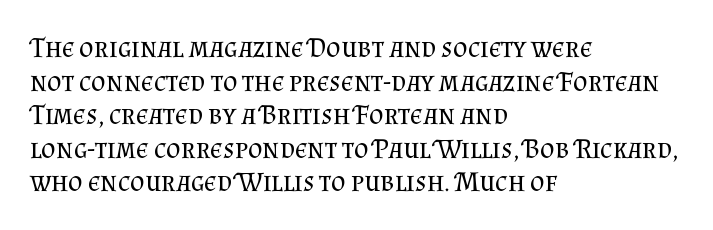
Q: Is the text bold? A: No.
Q: Is the text italic (slanted)? A: No, it is upright.
Q: Is the typeface a serif or a sans-serif typeface? A: Serif.
Q: Is the text underlined? A: No.
Q: How is the paragraph aligned? A: Left-aligned.
Q: Is the spacing between letters normal or unusually wide? A: Normal.
Q: Width (condensed, normal, or wide)? A: Normal.
Q: Stroke contrast? A: Medium.
Q: x-height? A: Small.
Q: Monospaced? A: No.
